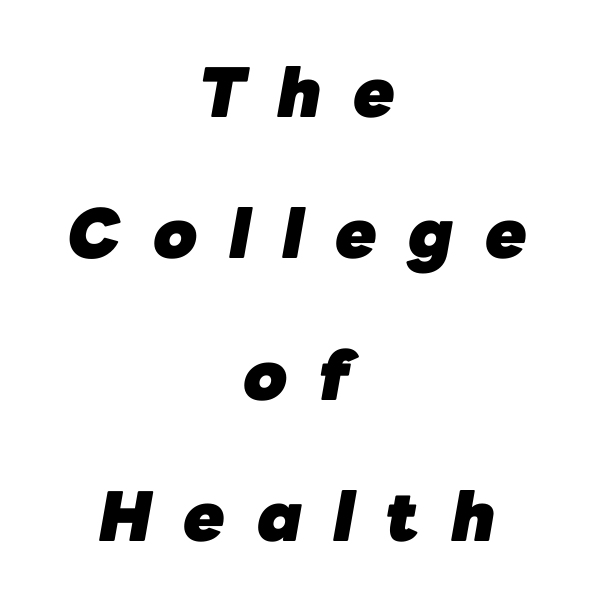
{"italic": "yes", "lean": "right", "slant_degrees": 10, "bold": "yes", "weight": "heavy", "width": "normal", "stroke_contrast": "low", "x_height": "medium", "monospaced": "no", "underline": "no", "align": "center", "line_spacing": "loose", "line_spacing_ratio": 2.08, "letter_spacing": "wide", "letter_spacing_em": 0.46, "glyph_px": 68}
